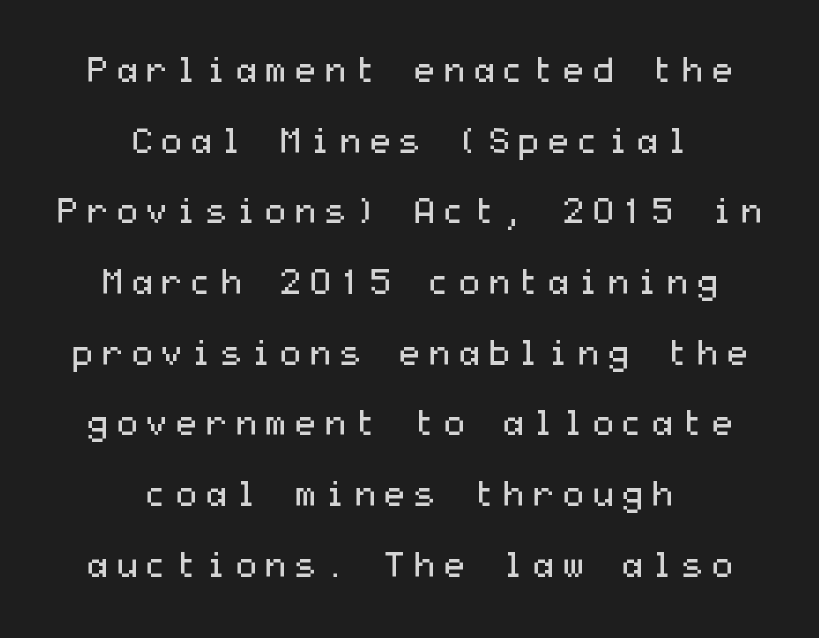
{"serif": "no", "italic": "no", "bold": "no", "weight": "regular", "width": "wide", "stroke_contrast": "medium", "x_height": "medium", "underline": "no", "align": "center", "line_spacing": "loose", "line_spacing_ratio": 2.02, "glyph_px": 35}
